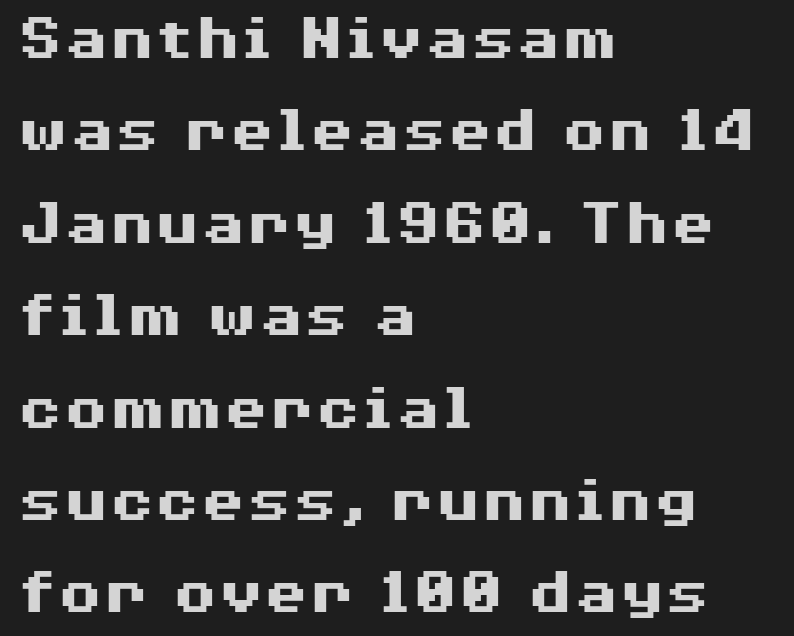
The image shows 66 px heavy, wide sans-serif type, upright; set left-aligned, normal line spacing (1.4x), normal letter spacing, not underlined; medium stroke contrast and a medium x-height.
